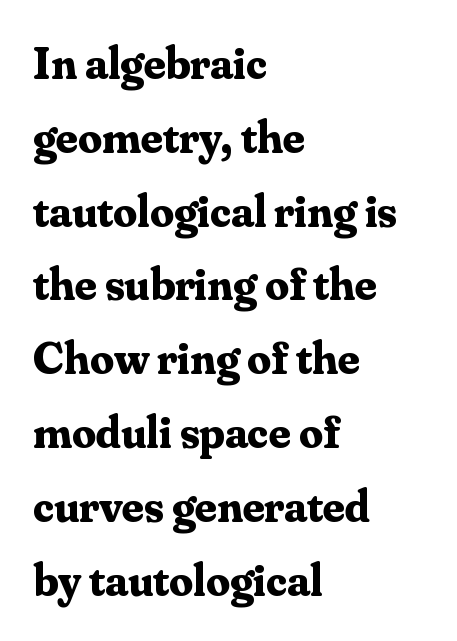
Q: Is the text bold? A: Yes.
Q: Is the text italic (slanted)? A: No, it is upright.
Q: Is the typeface a serif or a sans-serif typeface? A: Serif.
Q: Is the text underlined? A: No.
Q: How is the paragraph aligned? A: Left-aligned.
Q: Is the spacing between letters normal or unusually wide? A: Normal.
Q: Is the spacing between lines tight, normal or loose? A: Normal.
Q: Width (condensed, normal, or wide)? A: Normal.
Q: Stroke contrast? A: Medium.
Q: x-height? A: Small.
Q: Monospaced? A: No.
